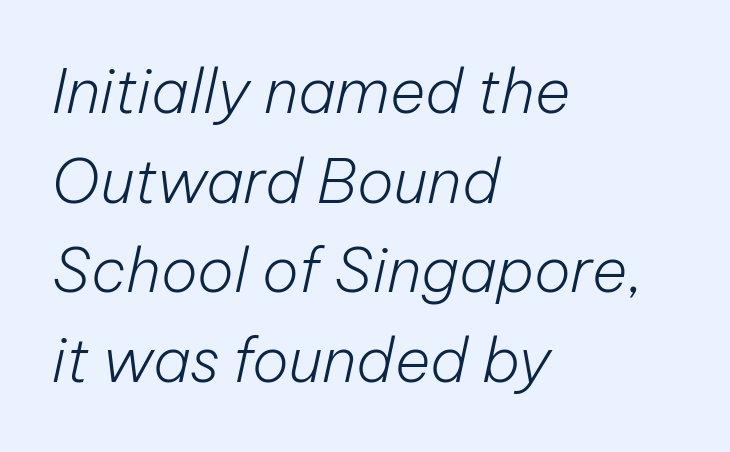
Q: Is the text bold? A: No.
Q: Is the text italic (slanted)? A: Yes, it leans right by about 12 degrees.
Q: Is the text underlined? A: No.
Q: How is the paragraph aligned? A: Left-aligned.
Q: Is the spacing between letters normal or unusually wide? A: Normal.
Q: Is the spacing between lines tight, normal or loose? A: Normal.
Q: Width (condensed, normal, or wide)? A: Normal.
Q: Stroke contrast? A: Low.
Q: x-height? A: Medium.
Q: Monospaced? A: No.
